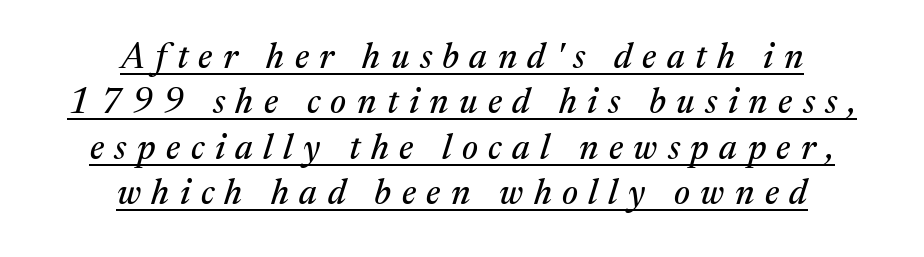
{"serif": "yes", "italic": "yes", "lean": "right", "slant_degrees": 17, "width": "normal", "stroke_contrast": "medium", "x_height": "medium", "monospaced": "no", "underline": "yes", "align": "center", "line_spacing": "normal", "line_spacing_ratio": 1.3, "letter_spacing": "wide", "letter_spacing_em": 0.3, "glyph_px": 35}
